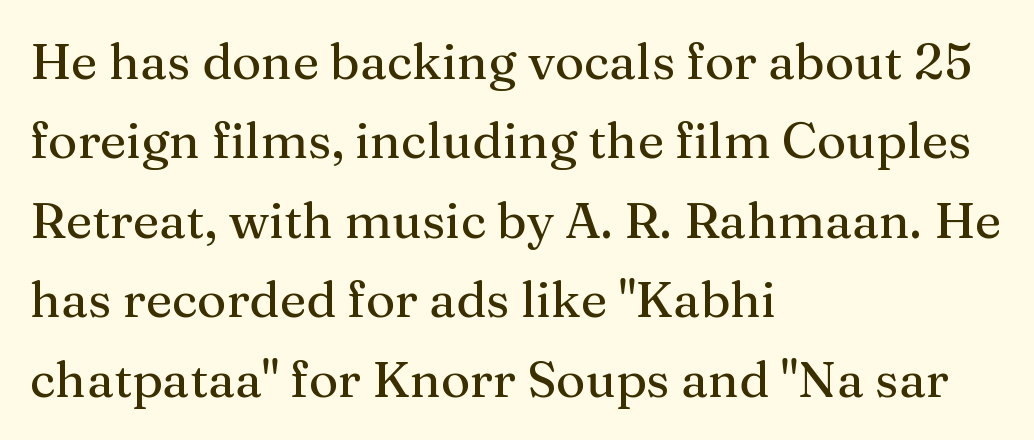
Do the letters lean? They stand straight. Stroke terminals: seriffed. Reading down the column, the eye jumps a familiar distance to each next line. Looks like regular typesetting: each glyph gets only the width it needs.
